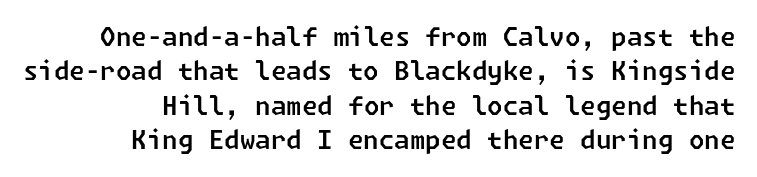
The image shows 25 px text type; set right-aligned, normal line spacing (1.38x), normal letter spacing, not underlined.
